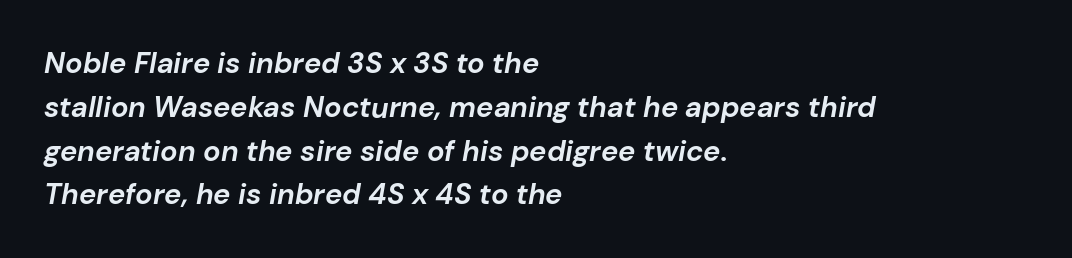
{"italic": "yes", "lean": "right", "slant_degrees": 10, "bold": "yes", "weight": "bold", "width": "normal", "stroke_contrast": "low", "x_height": "medium", "monospaced": "no", "underline": "no", "align": "left", "line_spacing": "normal", "line_spacing_ratio": 1.51, "letter_spacing": "normal", "letter_spacing_em": 0.0, "glyph_px": 29}
